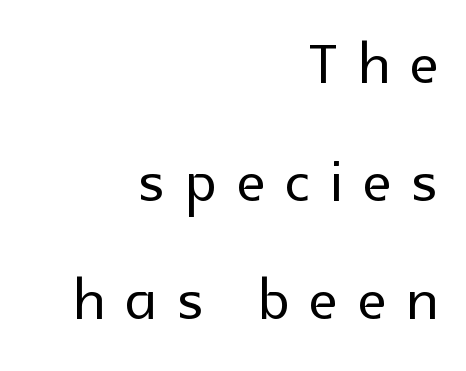
Q: Is the text italic (slanted)? A: No, it is upright.
Q: Is the typeface a serif or a sans-serif typeface? A: Sans-serif.
Q: Is the text underlined? A: No.
Q: How is the paragraph aligned? A: Right-aligned.
Q: Is the spacing between letters normal or unusually wide? A: Unusually wide.
Q: Is the spacing between lines tight, normal or loose? A: Normal.
Q: Width (condensed, normal, or wide)? A: Normal.
Q: x-height? A: Medium.
Q: Monospaced? A: No.
